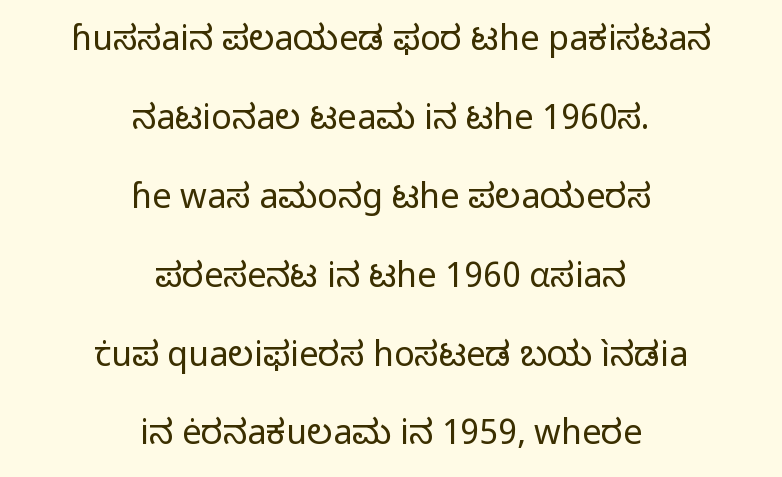
Weight: not bold — regular or lighter. What's the leading like? Stretched, with rows far apart. Unlike a traditional serif, this face leaves its strokes unadorned. Do the characters align in a grid? No, the font is proportional.
